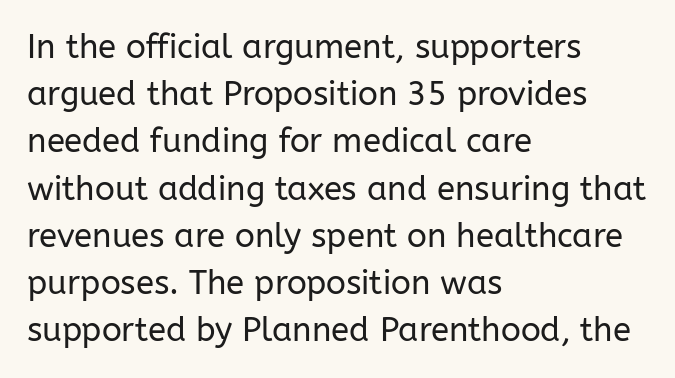
{"serif": "no", "italic": "no", "bold": "no", "weight": "regular", "width": "normal", "stroke_contrast": "low", "x_height": "medium", "monospaced": "no", "underline": "no", "align": "left", "line_spacing": "normal", "line_spacing_ratio": 1.43, "letter_spacing": "normal", "letter_spacing_em": 0.0, "glyph_px": 33}
